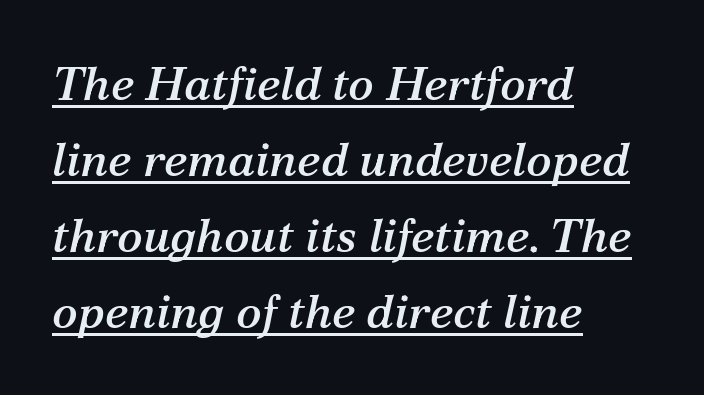
The image shows 48 px serif type, italic (leaning right); set left-aligned, normal line spacing (1.58x), normal letter spacing, underlined; medium stroke contrast and a medium x-height.
